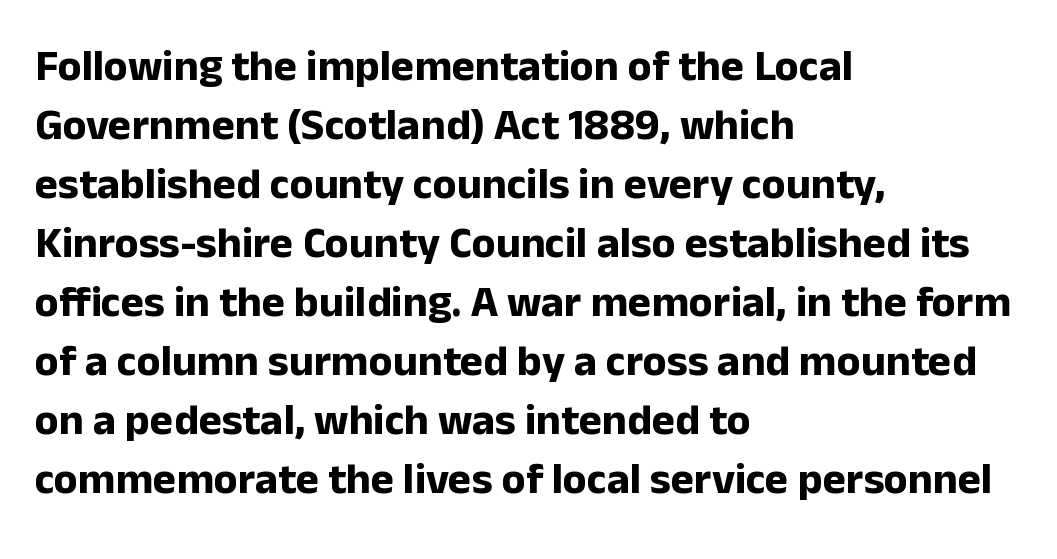
The image shows 44 px bold sans-serif type, upright; set left-aligned, normal line spacing (1.34x), normal letter spacing, not underlined; low stroke contrast and a medium x-height.
